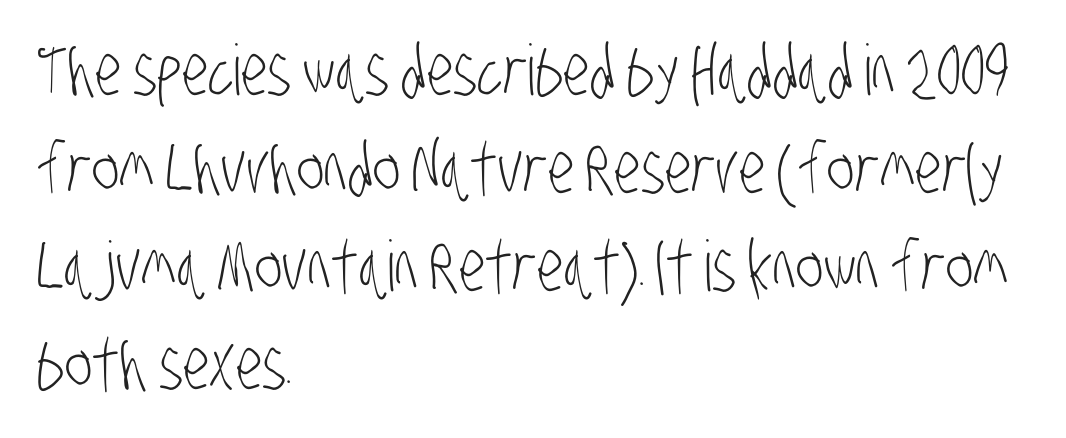
Nope, no serifs anywhere on these letters. The line texture is even and compact thanks to regular tracking. Spacing verdict: proportional, widths tailored to each character. Quick note: interline space is typical. The words here are not underlined. Is the block centered? No — it sits flush against the left margin.
